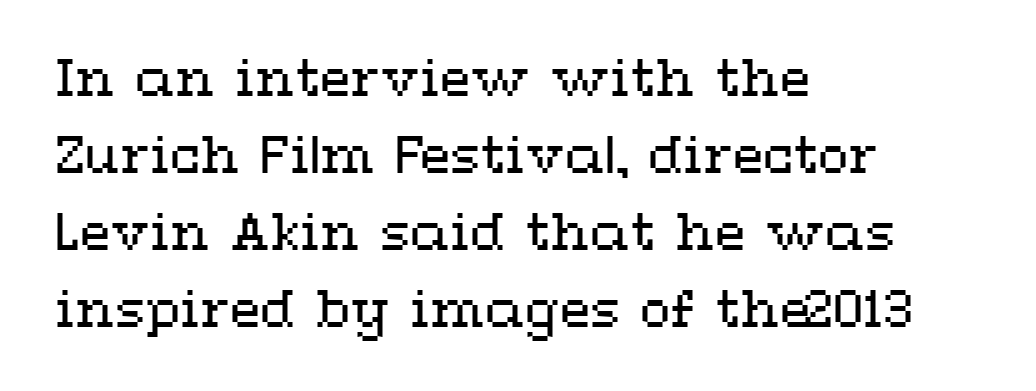
A typesetter would call this zero additional tracking. Descenders are the only things crossing below the line. Horizontal alignment here is leftward, the default for most running prose. Successive baselines arrive at the customary interval.
